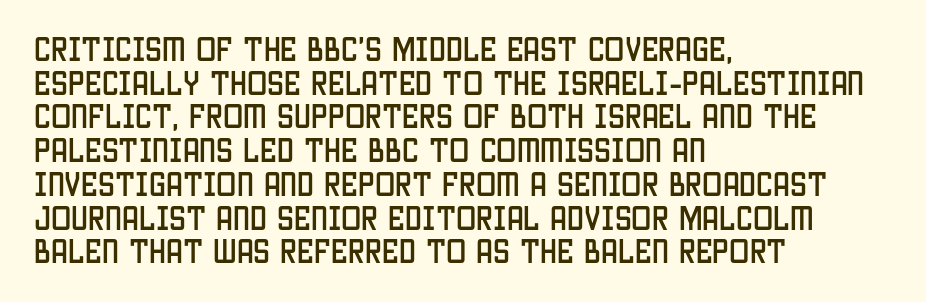
The image shows 27 px text type, upright; set left-aligned, normal line spacing (1.25x), normal letter spacing, not underlined.
